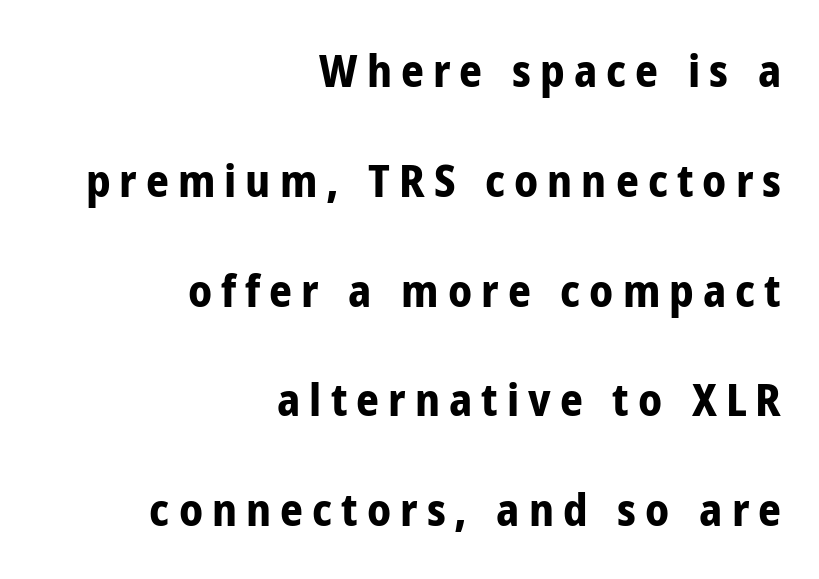
All the whitespace from short lines collects on the left. Here the glyphs are tracked loosely, breaking word shapes into spaced letters. Set as a true bold cut, around the 700 mark. These lines are rendered in a variable-pitch font. Serifs: no, the terminals of the letterforms are clean.
